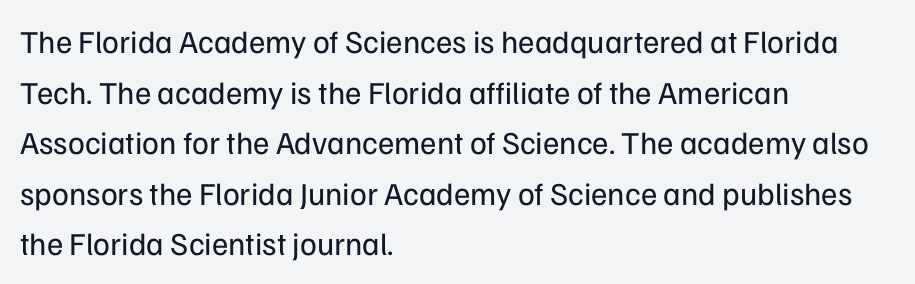
The image shows 32 px regular-weight sans-serif type, upright; set left-aligned, normal line spacing (1.58x), normal letter spacing, not underlined; low stroke contrast and a medium x-height.
